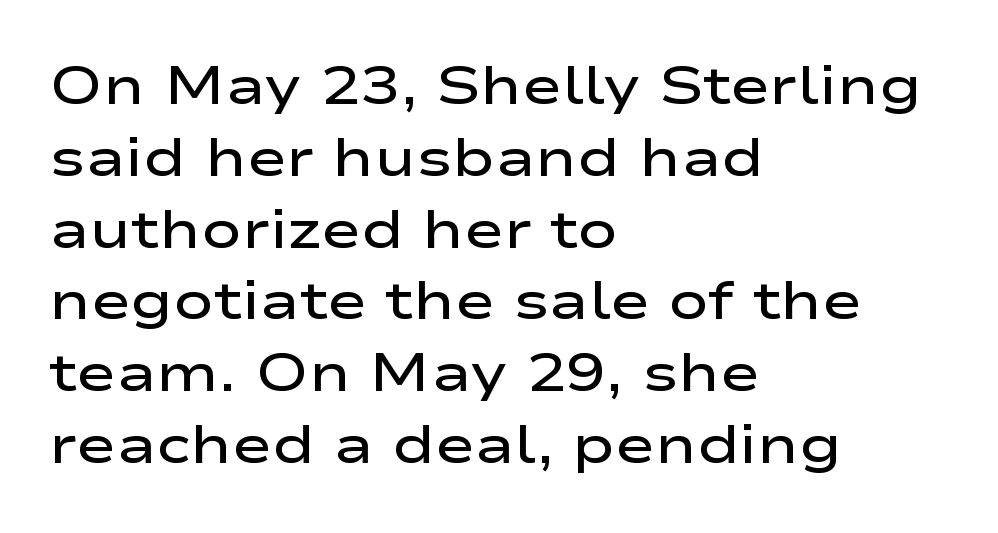
{"serif": "no", "italic": "no", "bold": "semi", "weight": "semibold", "width": "wide", "stroke_contrast": "low", "x_height": "medium", "monospaced": "no", "underline": "no", "align": "left", "line_spacing": "normal", "line_spacing_ratio": 1.33, "letter_spacing": "normal", "letter_spacing_em": 0.0, "glyph_px": 54}
